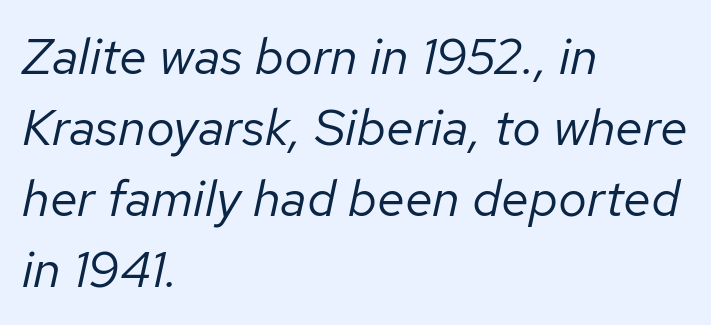
{"italic": "yes", "lean": "right", "slant_degrees": 12, "bold": "no", "weight": "regular", "width": "normal", "stroke_contrast": "low", "x_height": "medium", "monospaced": "no", "underline": "no", "align": "left", "line_spacing": "normal", "line_spacing_ratio": 1.39, "letter_spacing": "normal", "letter_spacing_em": 0.0, "glyph_px": 51}
